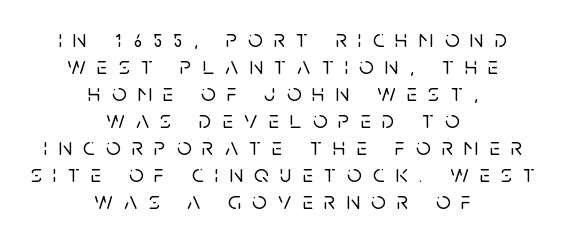
{"italic": "no", "underline": "no", "align": "center", "line_spacing": "tight", "line_spacing_ratio": 1.08, "letter_spacing": "wide", "letter_spacing_em": 0.45, "glyph_px": 25}
